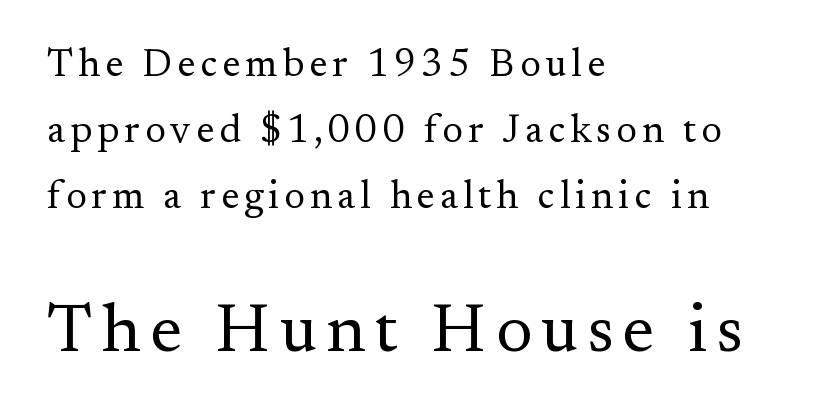
Q: Is the text bold? A: No.
Q: Is the text italic (slanted)? A: No, it is upright.
Q: Is the typeface a serif or a sans-serif typeface? A: Serif.
Q: Is the text underlined? A: No.
Q: How is the paragraph aligned? A: Left-aligned.
Q: Is the spacing between lines tight, normal or loose? A: Normal.
Q: Which block of text is set in a larger size, the first (top) or the second (bottom)? A: The second (bottom) one.
Q: Width (condensed, normal, or wide)? A: Normal.
Q: Stroke contrast? A: Medium.
Q: x-height? A: Small.
Q: Monospaced? A: No.
